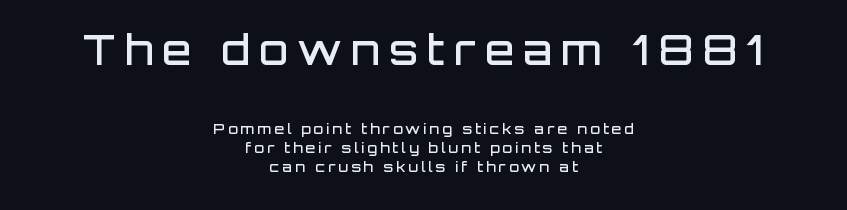
The image shows 42 px semibold sans-serif type, upright; set centered, normal line spacing (1.35x), unusually wide letter spacing (+0.22 em), not underlined; the first (top) block is 3.0x larger; low stroke contrast and a large x-height.
